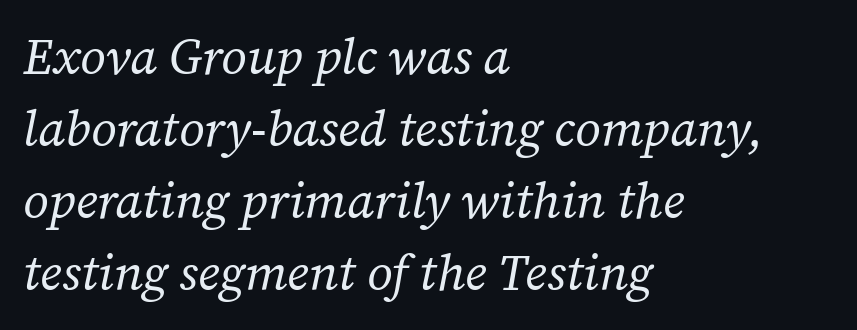
The rendering anchors every line to the left-hand side. Posture: slanted. The font family rendered here belongs to the serif group. Is the stroke heavy? The answer is a plain regular-or-lighter.
